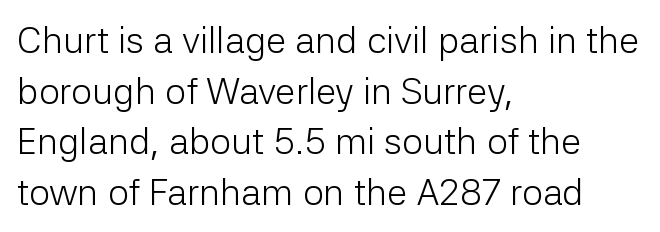
The image shows 37 px light sans-serif type, upright; set left-aligned, normal line spacing (1.37x), normal letter spacing, not underlined; low stroke contrast and a medium x-height.
